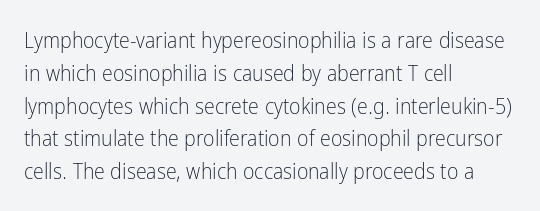
{"italic": "no", "bold": "no", "underline": "no", "align": "left", "line_spacing": "normal", "line_spacing_ratio": 1.49, "letter_spacing": "normal", "letter_spacing_em": 0.0, "glyph_px": 22}
